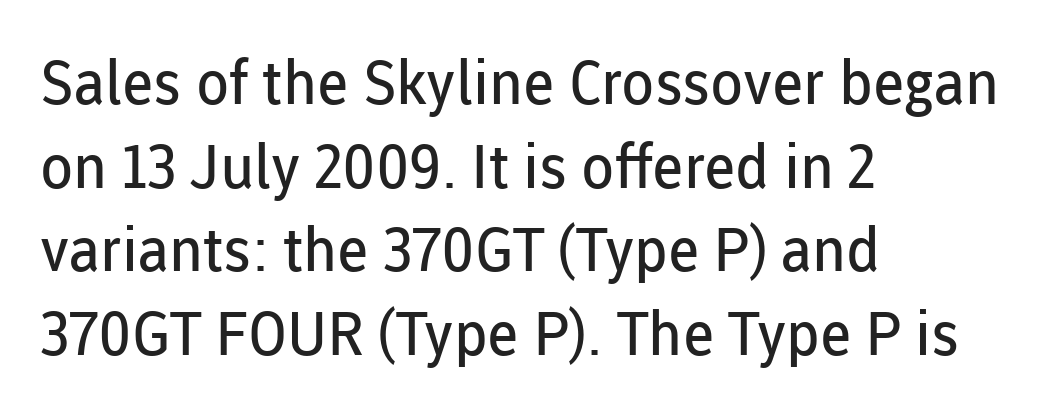
Q: Is the text bold? A: No.
Q: Is the text italic (slanted)? A: No, it is upright.
Q: Is the typeface a serif or a sans-serif typeface? A: Sans-serif.
Q: Is the text underlined? A: No.
Q: How is the paragraph aligned? A: Left-aligned.
Q: Is the spacing between letters normal or unusually wide? A: Normal.
Q: Is the spacing between lines tight, normal or loose? A: Normal.
Q: Width (condensed, normal, or wide)? A: Normal.
Q: Stroke contrast? A: Low.
Q: x-height? A: Medium.
Q: Monospaced? A: No.
